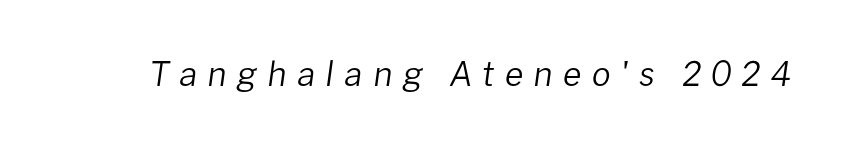
The image shows 34 px regular-weight type, italic (leaning right); set unusually wide letter spacing (+0.3 em), not underlined; low stroke contrast and a medium x-height.
